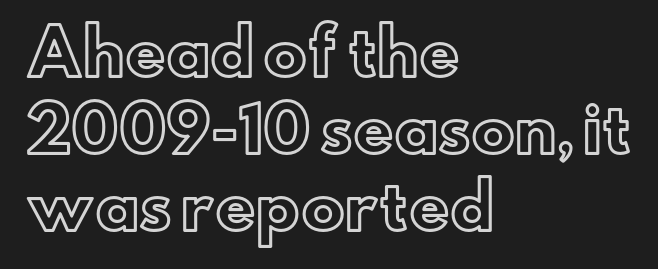
The image shows 62 px text type, upright; set left-aligned, line spacing 1.24x, normal letter spacing, not underlined; a small x-height.
